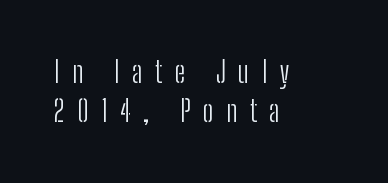
The image shows 29 px light, condensed sans-serif type, upright; set left-aligned, normal line spacing (1.33x), unusually wide letter spacing (+0.43 em), not underlined; low stroke contrast and a medium x-height.
